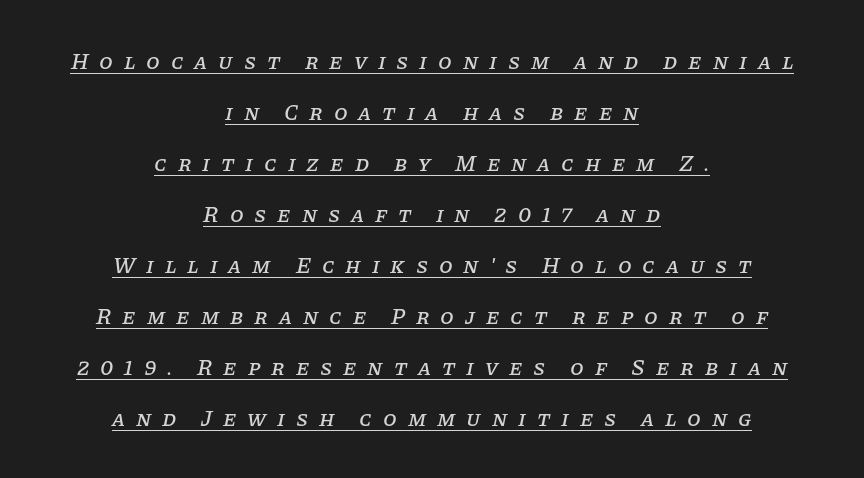
Q: Is the text italic (slanted)? A: Yes, it leans right by about 11 degrees.
Q: Is the text underlined? A: Yes.
Q: How is the paragraph aligned? A: Centered.
Q: Is the spacing between letters normal or unusually wide? A: Unusually wide.
Q: Is the spacing between lines tight, normal or loose? A: Loose.
